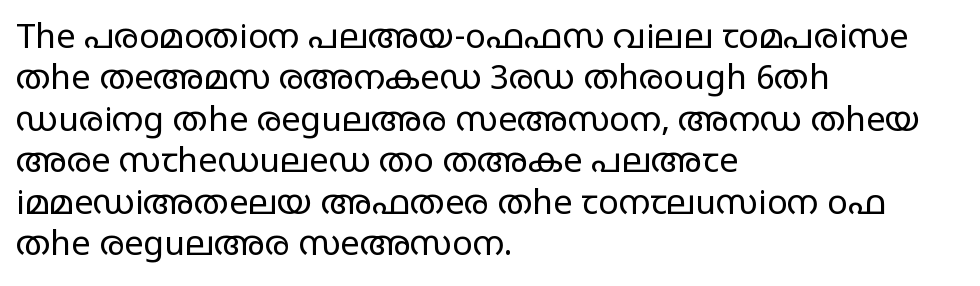
Just letters on the line, the space beneath them empty. Every character sits straight up, as roman type does. A quiet, ordinary-to-light weight characterises the typeface. To sum up the face: it is a sans, with no serifs. Default kerning and tracking; the words read as compact shapes.
